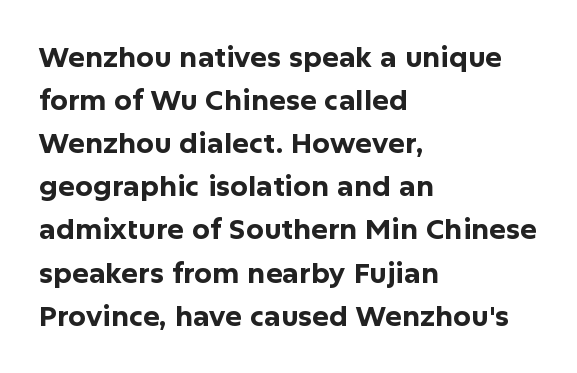
{"serif": "no", "italic": "no", "bold": "yes", "weight": "bold", "width": "normal", "stroke_contrast": "low", "x_height": "medium", "monospaced": "no", "underline": "no", "align": "left", "line_spacing": "normal", "line_spacing_ratio": 1.54, "letter_spacing": "normal", "letter_spacing_em": 0.0, "glyph_px": 28}
